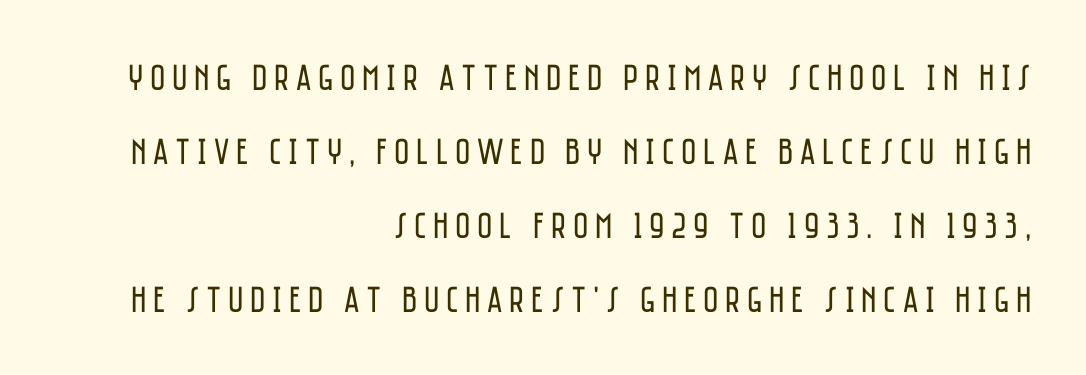
Q: Is the text bold? A: No.
Q: Is the text italic (slanted)? A: No, it is upright.
Q: Is the typeface a serif or a sans-serif typeface? A: Sans-serif.
Q: Is the text underlined? A: No.
Q: How is the paragraph aligned? A: Right-aligned.
Q: Is the spacing between lines tight, normal or loose? A: Loose.
Q: Width (condensed, normal, or wide)? A: Condensed.
Q: Stroke contrast? A: Low.
Q: x-height? A: Large.
Q: Monospaced? A: No.
